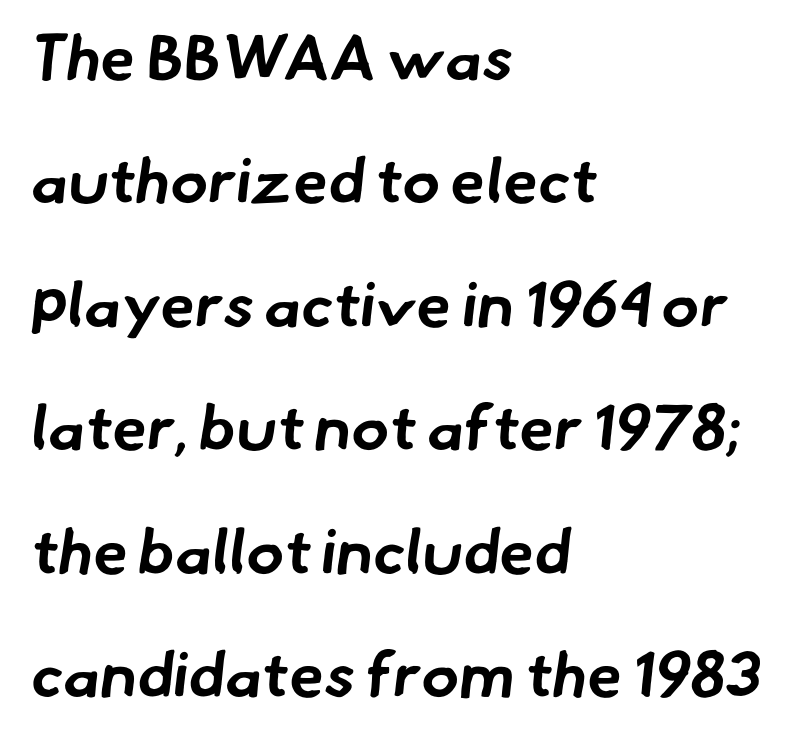
Q: Is the text bold? A: Yes.
Q: Is the typeface a serif or a sans-serif typeface? A: Sans-serif.
Q: Is the text underlined? A: No.
Q: How is the paragraph aligned? A: Left-aligned.
Q: Is the spacing between letters normal or unusually wide? A: Normal.
Q: Is the spacing between lines tight, normal or loose? A: Loose.
Q: Width (condensed, normal, or wide)? A: Normal.
Q: Stroke contrast? A: Low.
Q: x-height? A: Small.
Q: Monospaced? A: No.
